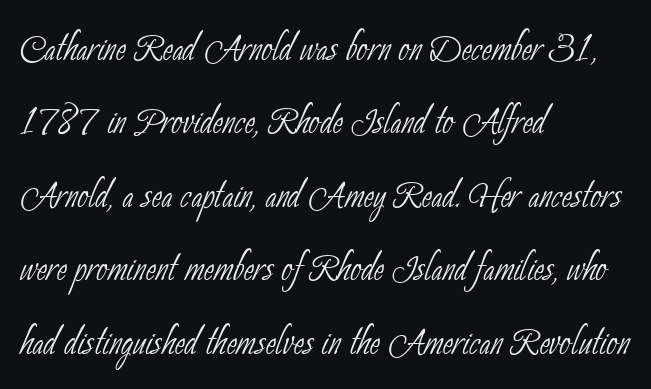
{"serif": "no", "bold": "no", "weight": "thin", "width": "condensed", "stroke_contrast": "low", "x_height": "small", "monospaced": "no", "underline": "no", "align": "left", "line_spacing": "normal", "line_spacing_ratio": 1.5, "letter_spacing": "normal", "letter_spacing_em": 0.0, "glyph_px": 49}
